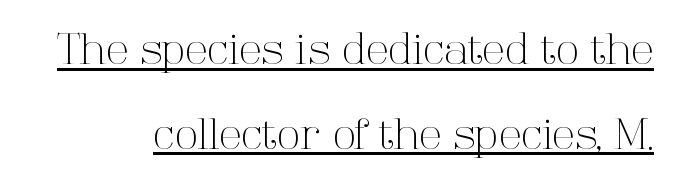
{"serif": "yes", "italic": "no", "bold": "no", "weight": "light", "width": "normal", "stroke_contrast": "high", "x_height": "medium", "monospaced": "no", "underline": "yes", "line_spacing": "loose", "line_spacing_ratio": 2.02, "letter_spacing": "normal", "letter_spacing_em": 0.0, "glyph_px": 42}
